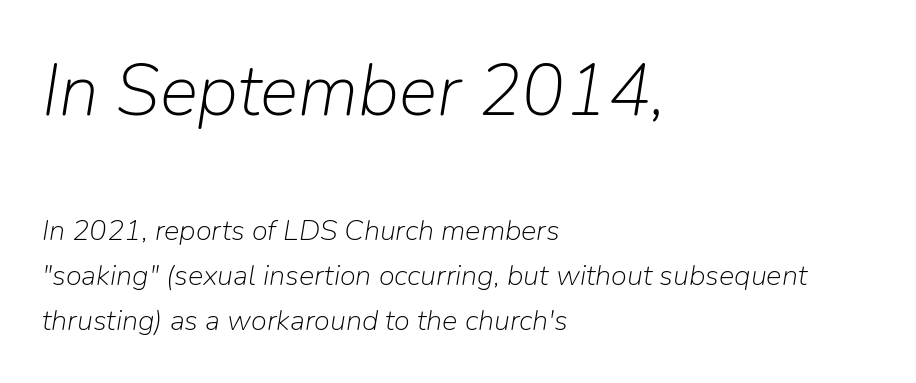
The image shows 72 px light type, italic (leaning right); set left-aligned, normal line spacing (1.54x), normal letter spacing, not underlined; the first (top) block is 2.48x larger; low stroke contrast and a medium x-height.
